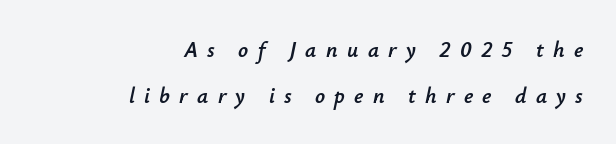
The image shows 22 px text type, italic (leaning right); set right-aligned, loose line spacing (2.11x), unusually wide letter spacing (+0.42 em), not underlined.
